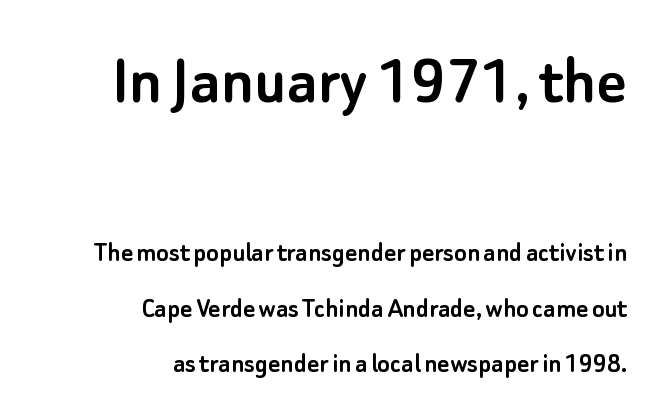
A clean baseline with only descenders dipping below it. A typesetter would mark this as roman, not italic. The upper block of text is set noticeably larger than the block beneath it. Short and long lines alike share a common ending point at right. Whoever set this chose breathing room over compactness in the vertical rhythm.
